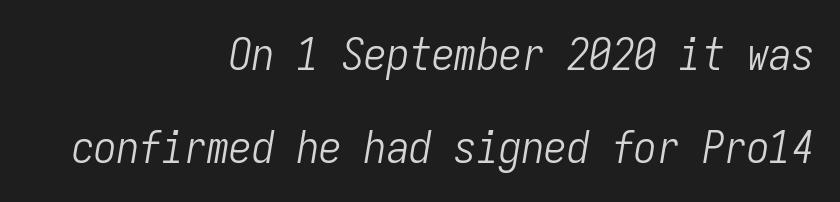
Q: Is the text bold? A: No.
Q: Is the text italic (slanted)? A: Yes, it leans right by about 9 degrees.
Q: Is the text underlined? A: No.
Q: How is the paragraph aligned? A: Right-aligned.
Q: Is the spacing between letters normal or unusually wide? A: Normal.
Q: Is the spacing between lines tight, normal or loose? A: Loose.
Q: Width (condensed, normal, or wide)? A: Condensed.
Q: Stroke contrast? A: Low.
Q: x-height? A: Medium.
Q: Monospaced? A: Yes.
